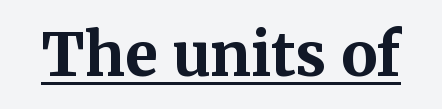
{"serif": "yes", "italic": "no", "bold": "yes", "weight": "bold", "width": "normal", "stroke_contrast": "medium", "x_height": "medium", "monospaced": "no", "underline": "yes", "letter_spacing": "normal", "letter_spacing_em": 0.0, "glyph_px": 60}
